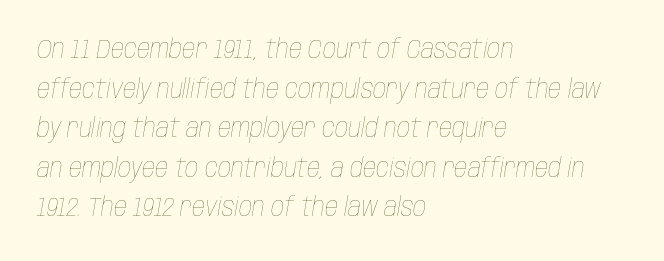
Q: Is the text bold? A: No.
Q: Is the text italic (slanted)? A: Yes, it leans right by about 10 degrees.
Q: Is the text underlined? A: No.
Q: How is the paragraph aligned? A: Left-aligned.
Q: Is the spacing between letters normal or unusually wide? A: Normal.
Q: Is the spacing between lines tight, normal or loose? A: Normal.
